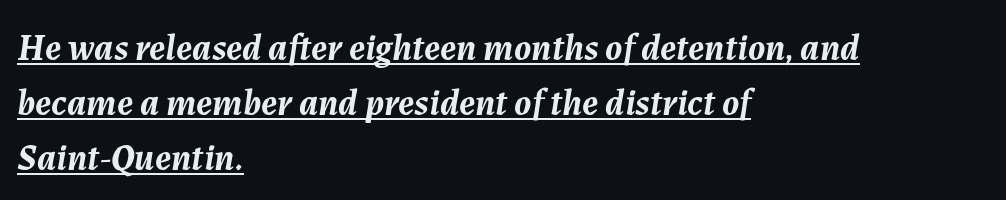
{"italic": "yes", "lean": "right", "slant_degrees": 7, "bold": "yes", "weight": "semibold", "width": "normal", "stroke_contrast": "medium", "x_height": "medium", "monospaced": "no", "underline": "yes", "align": "left", "line_spacing": "normal", "line_spacing_ratio": 1.49, "letter_spacing": "normal", "letter_spacing_em": 0.0, "glyph_px": 37}
